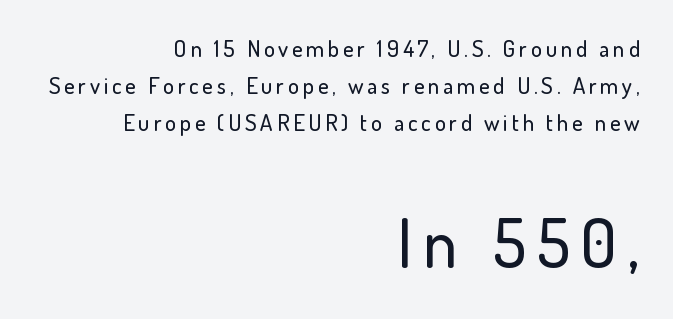
Serif or sans? Sans — the stroke terminals are bare. The letters advance in unequal steps, a hallmark of proportional type. Bare-footed words on every line. A typesetter would mark this as roman, not italic. Reading down the block, your eye finds every line finishing at a fixed right position.
